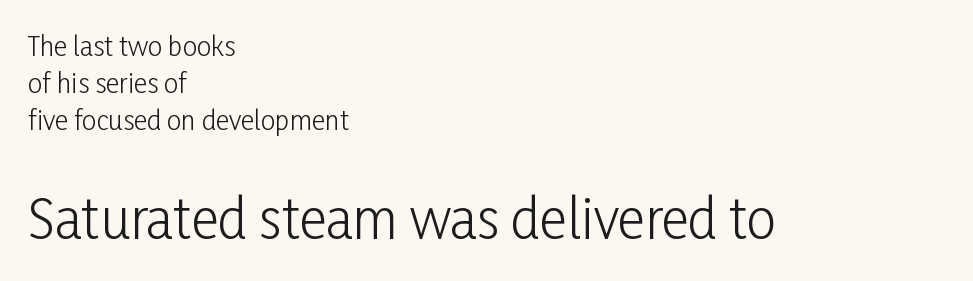
{"serif": "no", "italic": "no", "bold": "no", "weight": "light", "width": "condensed", "stroke_contrast": "low", "x_height": "medium", "monospaced": "no", "underline": "no", "align": "left", "line_spacing": "normal", "line_spacing_ratio": 1.43, "letter_spacing": "normal", "letter_spacing_em": 0.0, "larger_block": "second", "size_ratio": 2.04, "glyph_px": 53}
